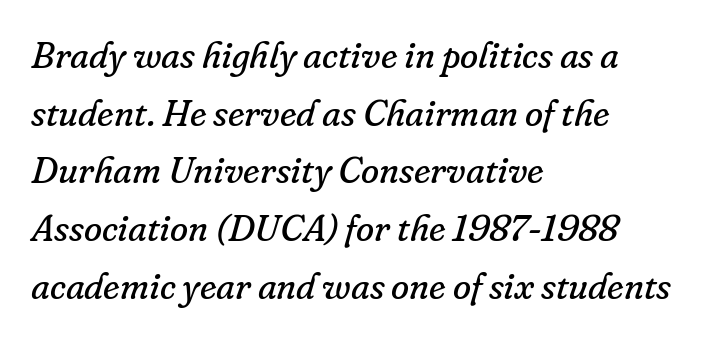
{"serif": "yes", "italic": "yes", "lean": "right", "slant_degrees": 16, "bold": "no", "weight": "regular", "width": "normal", "stroke_contrast": "low", "x_height": "small", "monospaced": "no", "underline": "no", "align": "left", "line_spacing": "normal", "line_spacing_ratio": 1.56, "letter_spacing": "normal", "letter_spacing_em": 0.0, "glyph_px": 37}
